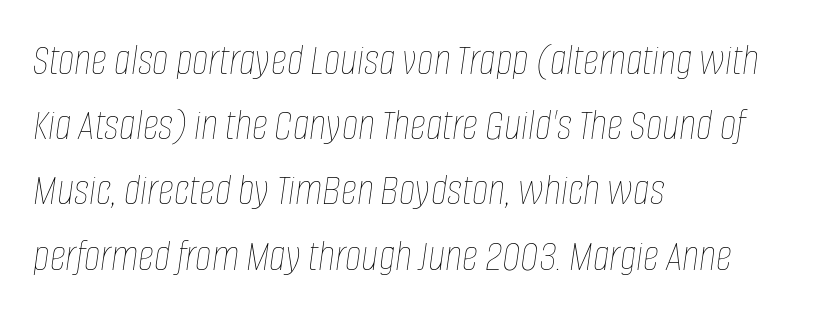
The image shows 45 px thin, condensed type, italic (leaning right); set left-aligned, normal line spacing (1.45x), normal letter spacing, not underlined; low stroke contrast and a large x-height.
